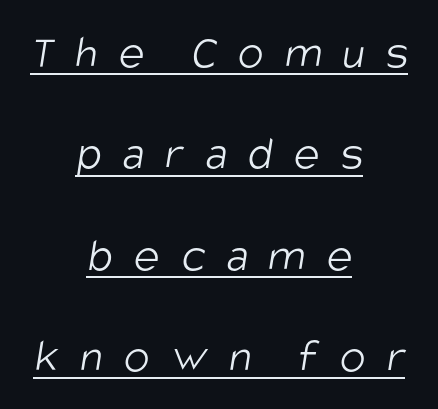
{"serif": "no", "bold": "no", "weight": "light", "width": "condensed", "stroke_contrast": "low", "x_height": "large", "monospaced": "no", "underline": "yes", "align": "center", "line_spacing": "loose", "line_spacing_ratio": 2.11, "letter_spacing": "wide", "letter_spacing_em": 0.44, "glyph_px": 48}
